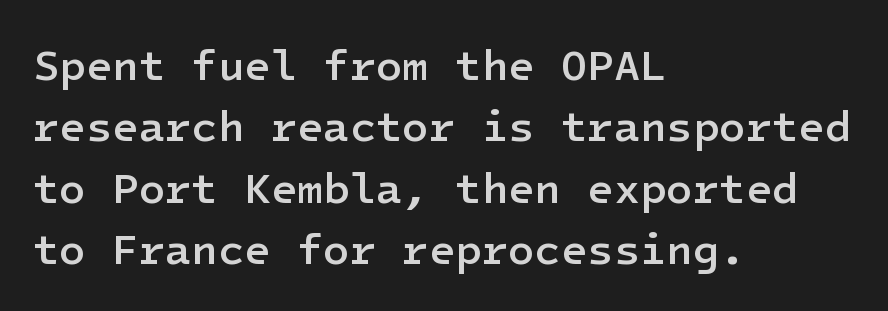
{"serif": "no", "italic": "no", "bold": "semi", "weight": "semibold", "width": "normal", "stroke_contrast": "low", "x_height": "medium", "underline": "no", "align": "left", "line_spacing": "normal", "line_spacing_ratio": 1.43, "letter_spacing": "normal", "letter_spacing_em": 0.0, "glyph_px": 43}
